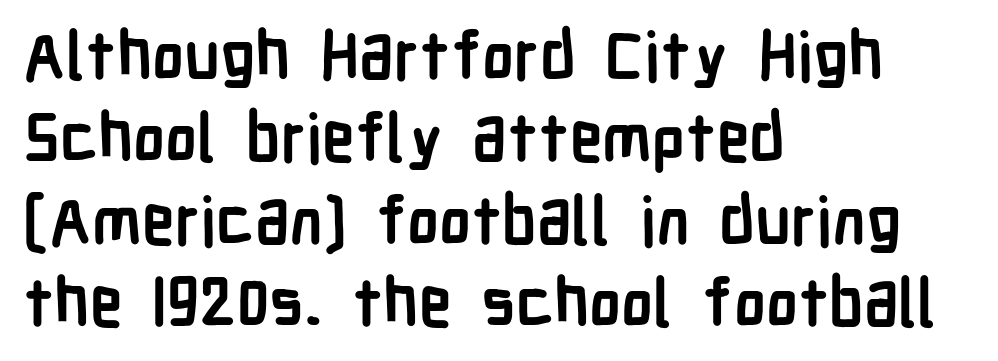
{"serif": "no", "italic": "no", "bold": "yes", "weight": "semibold", "width": "condensed", "stroke_contrast": "low", "x_height": "medium", "monospaced": "no", "underline": "no", "align": "left", "line_spacing": "normal", "line_spacing_ratio": 1.25, "letter_spacing": "normal", "letter_spacing_em": 0.0, "glyph_px": 66}
